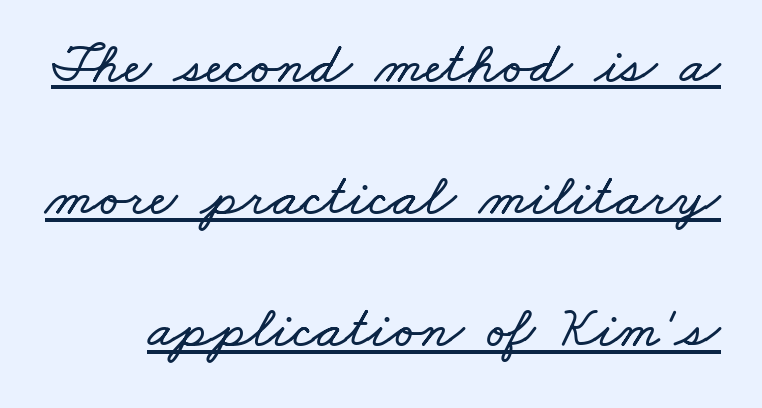
{"width": "wide", "stroke_contrast": "low", "x_height": "small", "monospaced": "no", "underline": "yes", "line_spacing": "loose", "line_spacing_ratio": 2.28, "letter_spacing": "normal", "letter_spacing_em": 0.0, "glyph_px": 58}
